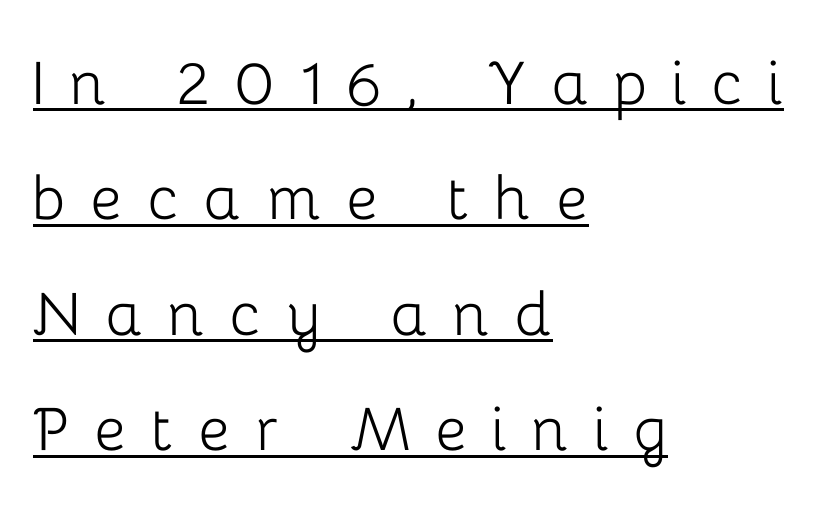
Heaviness? Minimal to ordinary, like unemphasized prose. Underline: present. A typesetter would call this leading conventional body-copy spacing. This rendering widens character spacing well past its baseline value. The designer went with a sans here, leaving each stem footless.
